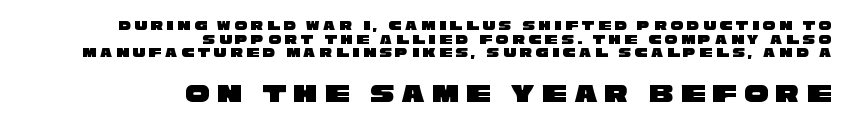
Glance below the letters and you will spot only blank space. This sample uses expanded letter spacing, leaving extra air between glyphs. Casual observation: everything's shoved over to the right. The line-height multiplier appears low, near solid setting. Type size steps up from the first block to the second.
